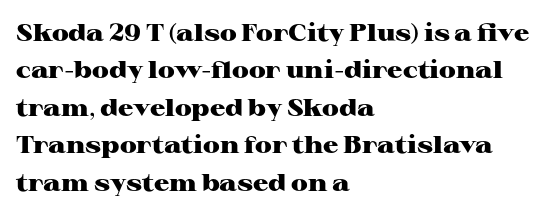
Underline: absent. Strokes here are thick enough to call this a true bold. This block has exactly the height ordinary leading produces. Standard letterfit; no display-style spreading of the glyphs. The lines are quadded left.
